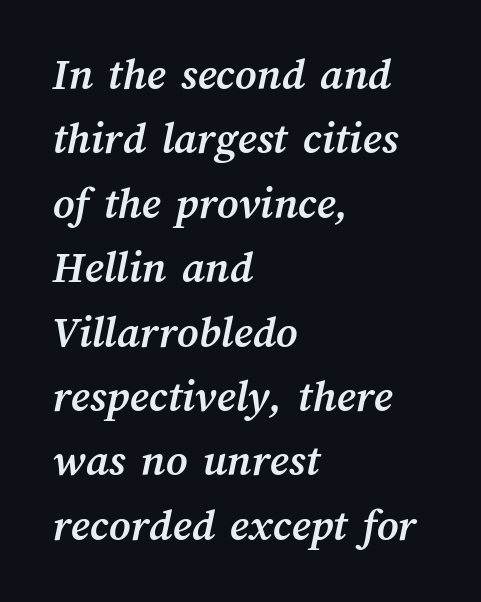
Q: Is the text bold? A: Yes.
Q: Is the text underlined? A: No.
Q: How is the paragraph aligned? A: Left-aligned.
Q: Is the spacing between letters normal or unusually wide? A: Normal.
Q: Is the spacing between lines tight, normal or loose? A: Normal.
Q: Width (condensed, normal, or wide)? A: Normal.
Q: Stroke contrast? A: Medium.
Q: x-height? A: Medium.
Q: Monospaced? A: No.
